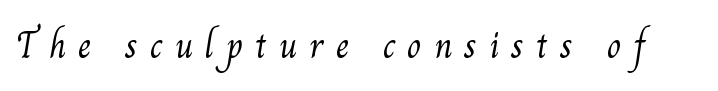
{"serif": "yes", "bold": "no", "weight": "light", "width": "normal", "stroke_contrast": "medium", "x_height": "small", "monospaced": "no", "underline": "no", "letter_spacing": "wide", "letter_spacing_em": 0.32, "glyph_px": 37}
